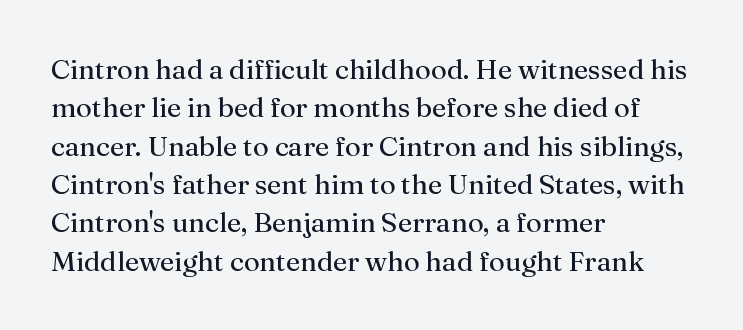
Q: Is the text bold? A: No.
Q: Is the text italic (slanted)? A: No, it is upright.
Q: Is the typeface a serif or a sans-serif typeface? A: Serif.
Q: Is the text underlined? A: No.
Q: How is the paragraph aligned? A: Left-aligned.
Q: Is the spacing between letters normal or unusually wide? A: Normal.
Q: Is the spacing between lines tight, normal or loose? A: Normal.
Q: Width (condensed, normal, or wide)? A: Normal.
Q: Stroke contrast? A: Medium.
Q: x-height? A: Medium.
Q: Monospaced? A: No.
